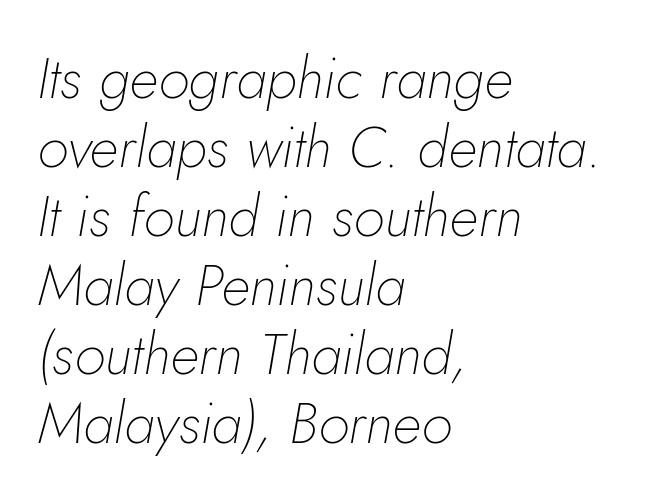
{"italic": "yes", "lean": "right", "slant_degrees": 5, "bold": "no", "weight": "thin", "width": "normal", "stroke_contrast": "low", "x_height": "small", "monospaced": "no", "underline": "no", "align": "left", "line_spacing_ratio": 1.21, "letter_spacing": "normal", "letter_spacing_em": 0.0, "glyph_px": 57}
